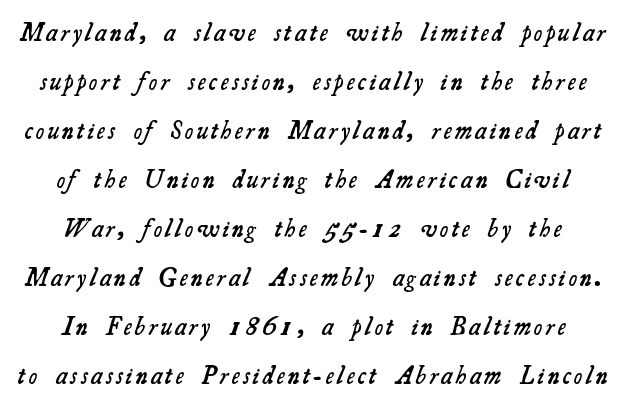
Q: Is the text bold? A: Semi-bold.
Q: Is the text underlined? A: No.
Q: Is the spacing between lines tight, normal or loose? A: Loose.
